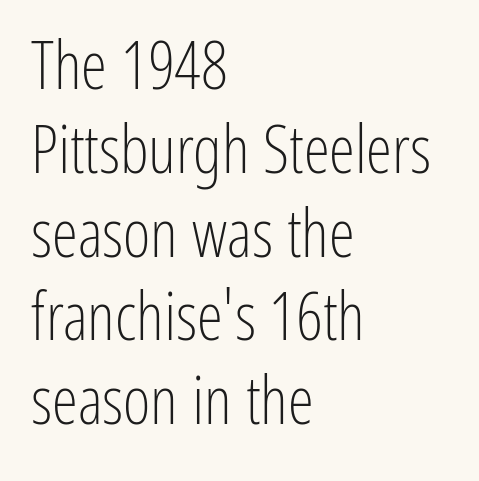
The face used here is proportionally spaced, like ordinary book or web type. Observe the absence of serifs on each vertical stroke in this sample. Underlining? Definitely not there. Standard letterfit; no display-style spreading of the glyphs. Italic: no, the glyphs are upright roman. Weight: regular or lighter.
